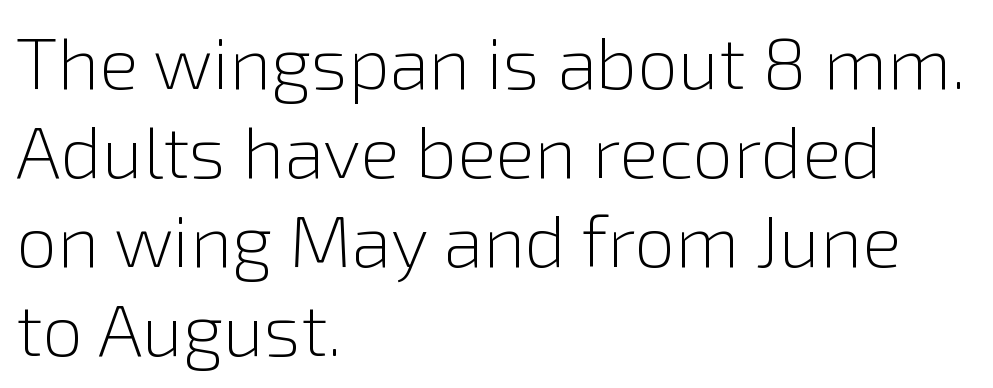
The image shows 73 px light sans-serif type, upright; set left-aligned, line spacing 1.22x, normal letter spacing, not underlined; low stroke contrast and a medium x-height.
